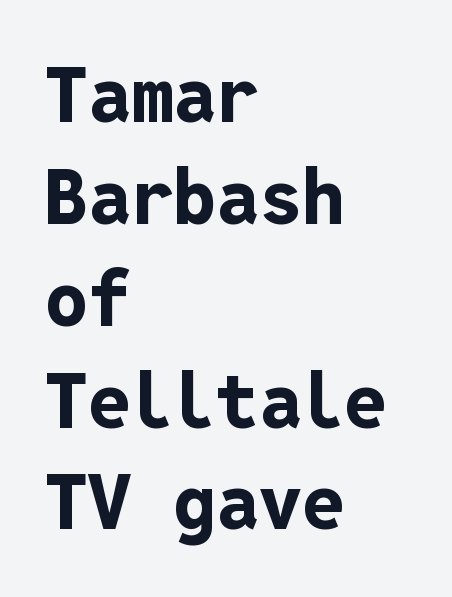
{"serif": "no", "italic": "no", "bold": "yes", "weight": "bold", "width": "normal", "stroke_contrast": "low", "x_height": "medium", "monospaced": "yes", "underline": "no", "align": "left", "line_spacing": "normal", "line_spacing_ratio": 1.34, "letter_spacing": "normal", "letter_spacing_em": 0.0, "glyph_px": 76}
